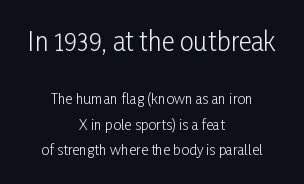
Q: Is the text bold? A: No.
Q: Is the text italic (slanted)? A: No, it is upright.
Q: Is the text underlined? A: No.
Q: How is the paragraph aligned? A: Centered.
Q: Is the spacing between letters normal or unusually wide? A: Normal.
Q: Which block of text is set in a larger size, the first (top) or the second (bottom)? A: The first (top) one.
